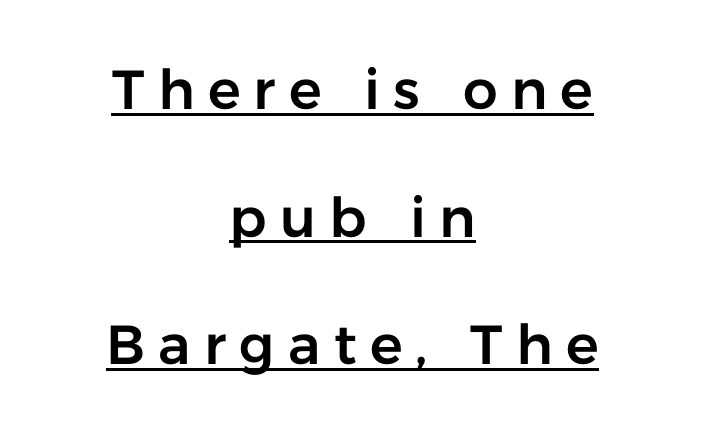
{"serif": "no", "italic": "no", "width": "normal", "stroke_contrast": "low", "x_height": "medium", "monospaced": "no", "underline": "yes", "align": "center", "line_spacing": "loose", "line_spacing_ratio": 2.32, "letter_spacing": "wide", "letter_spacing_em": 0.24, "glyph_px": 55}
